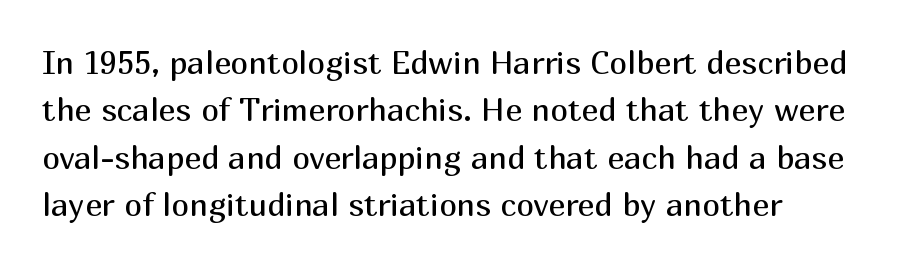
Q: Is the text bold? A: No.
Q: Is the text italic (slanted)? A: No, it is upright.
Q: Is the typeface a serif or a sans-serif typeface? A: Sans-serif.
Q: Is the text underlined? A: No.
Q: Is the spacing between letters normal or unusually wide? A: Normal.
Q: Is the spacing between lines tight, normal or loose? A: Normal.
Q: Width (condensed, normal, or wide)? A: Normal.
Q: Stroke contrast? A: Medium.
Q: x-height? A: Medium.
Q: Monospaced? A: No.
